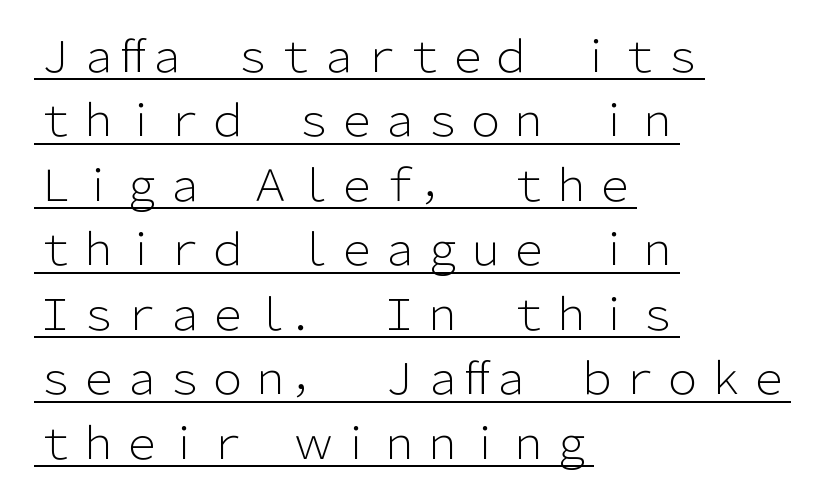
{"serif": "no", "italic": "no", "bold": "no", "weight": "light", "width": "normal", "stroke_contrast": "low", "x_height": "medium", "monospaced": "no", "underline": "yes", "align": "left", "line_spacing": "normal", "line_spacing_ratio": 1.5, "letter_spacing": "normal", "letter_spacing_em": 0.0, "glyph_px": 43}
